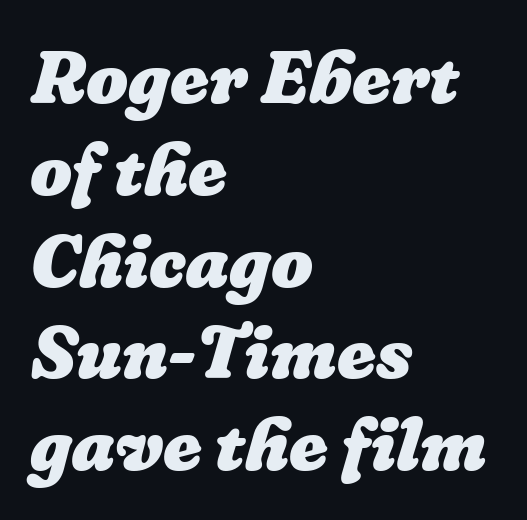
The image shows 74 px heavy type; set left-aligned, line spacing 1.24x, normal letter spacing, not underlined; low stroke contrast and a medium x-height.
